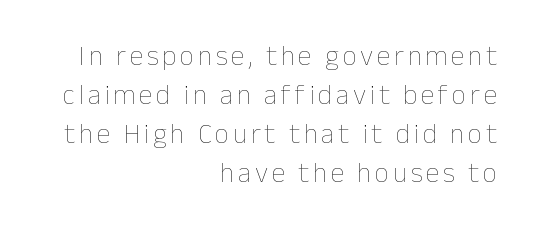
Q: Is the text bold? A: No.
Q: Is the text italic (slanted)? A: No, it is upright.
Q: Is the text underlined? A: No.
Q: How is the paragraph aligned? A: Right-aligned.
Q: Is the spacing between lines tight, normal or loose? A: Normal.
Q: Width (condensed, normal, or wide)? A: Normal.
Q: Stroke contrast? A: Low.
Q: x-height? A: Medium.
Q: Monospaced? A: No.
